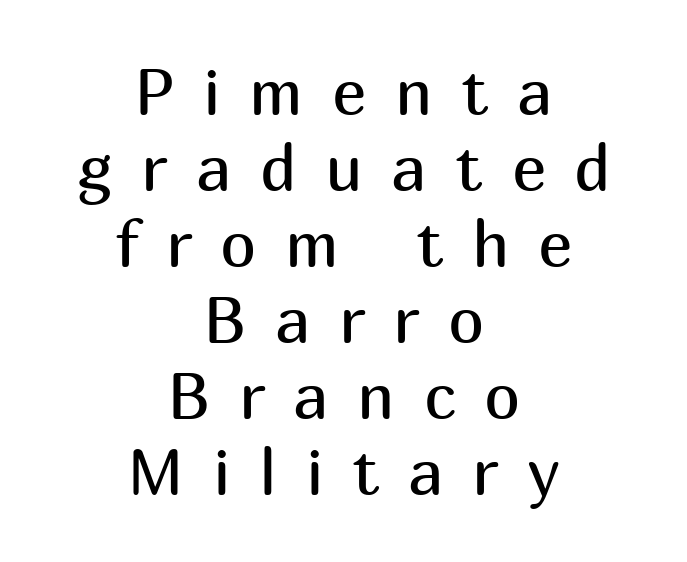
Q: Is the text bold? A: No.
Q: Is the text italic (slanted)? A: No, it is upright.
Q: Is the typeface a serif or a sans-serif typeface? A: Sans-serif.
Q: Is the text underlined? A: No.
Q: How is the paragraph aligned? A: Centered.
Q: Is the spacing between letters normal or unusually wide? A: Unusually wide.
Q: Width (condensed, normal, or wide)? A: Normal.
Q: Stroke contrast? A: Medium.
Q: x-height? A: Medium.
Q: Monospaced? A: No.
